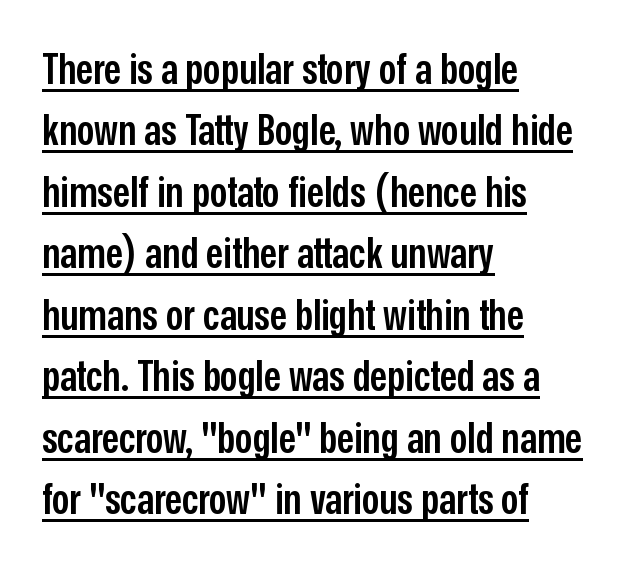
The image shows 43 px semibold, condensed sans-serif type, upright; set left-aligned, normal line spacing (1.43x), normal letter spacing, underlined; low stroke contrast and a medium x-height.
